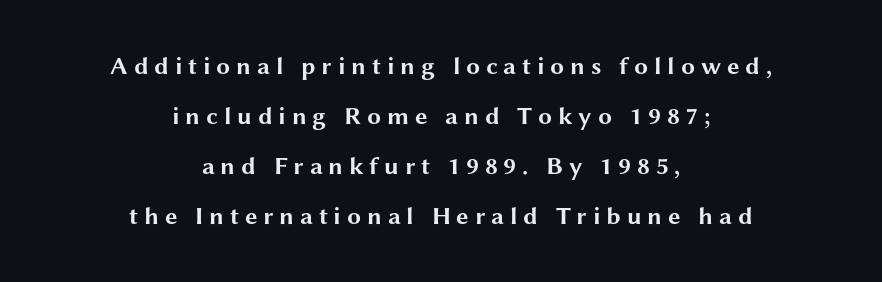
{"italic": "no", "bold": "yes", "underline": "no", "align": "center", "line_spacing": "loose", "line_spacing_ratio": 2.0, "letter_spacing": "wide", "letter_spacing_em": 0.23, "glyph_px": 25}
